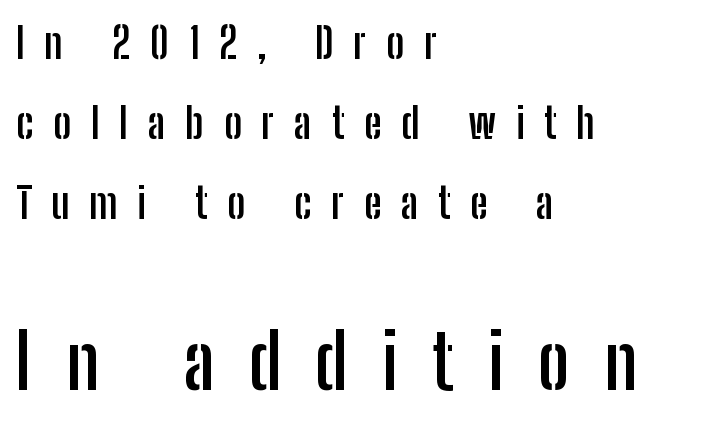
The image shows 75 px semibold, condensed sans-serif type, upright; set left-aligned, line spacing 1.86x, unusually wide letter spacing (+0.46 em), not underlined; the second (bottom) block is 1.74x larger; low stroke contrast and a medium x-height.
